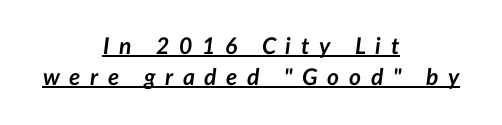
Q: Is the text bold? A: Yes.
Q: Is the text italic (slanted)? A: Yes, it leans right by about 7 degrees.
Q: Is the text underlined? A: Yes.
Q: How is the paragraph aligned? A: Centered.
Q: Is the spacing between letters normal or unusually wide? A: Unusually wide.
Q: Is the spacing between lines tight, normal or loose? A: Normal.
